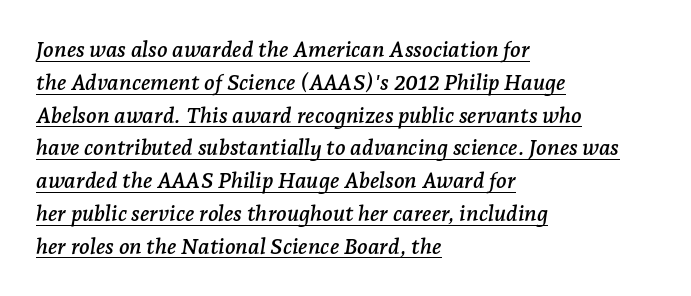
{"italic": "yes", "lean": "right", "slant_degrees": 7, "underline": "yes", "align": "left", "line_spacing": "normal", "line_spacing_ratio": 1.49, "letter_spacing": "normal", "letter_spacing_em": 0.0, "glyph_px": 22}
